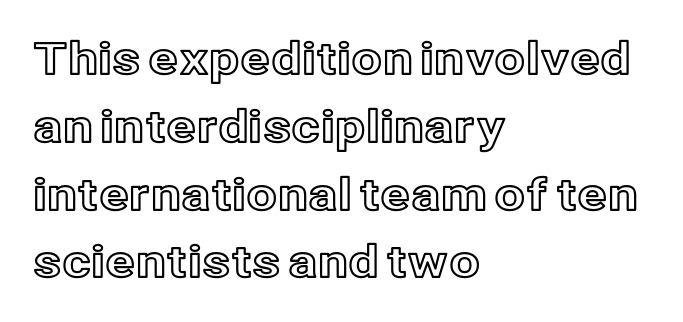
{"italic": "no", "width": "normal", "x_height": "medium", "monospaced": "no", "underline": "no", "align": "left", "line_spacing": "normal", "line_spacing_ratio": 1.54, "letter_spacing": "normal", "letter_spacing_em": 0.0, "glyph_px": 44}
